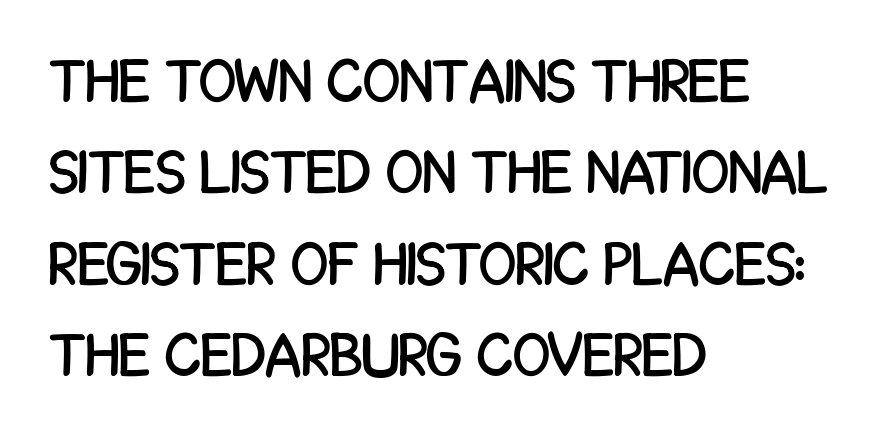
The image shows 61 px condensed sans-serif type, upright; set left-aligned, normal line spacing (1.5x), normal letter spacing, not underlined; low stroke contrast and a large x-height.
